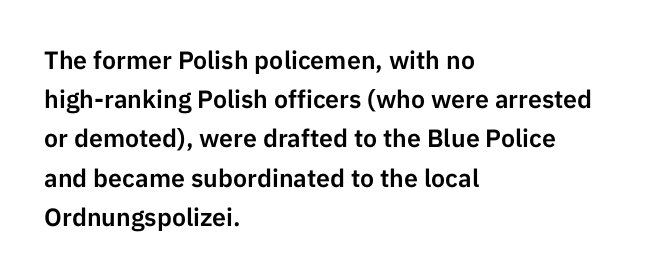
Q: Is the text italic (slanted)? A: No, it is upright.
Q: Is the text underlined? A: No.
Q: How is the paragraph aligned? A: Left-aligned.
Q: Is the spacing between letters normal or unusually wide? A: Normal.
Q: Is the spacing between lines tight, normal or loose? A: Normal.
